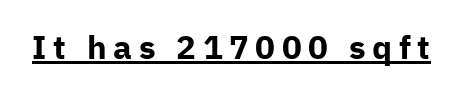
This rendering employs a face without finishing strokes, i.e., a sans-serif. Stroke thickness is high; the sample reads as a true bold. Does extra space separate the letters? Yes, quite a lot of it. No italicization has been applied; the sample stays upright. Proportional: the letters do not fall into vertical columns. A baseline rule has been typeset under these characters.
